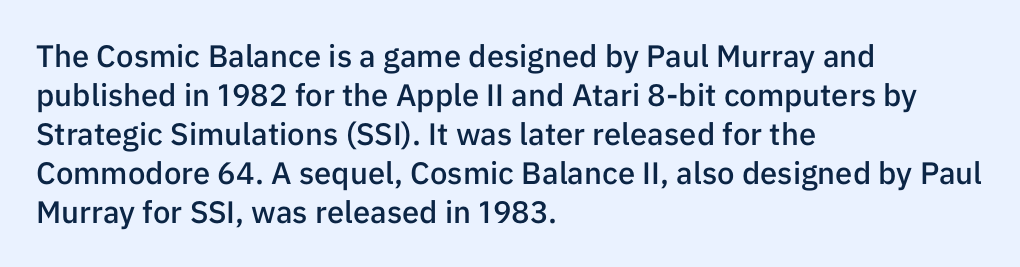
Each row of text sits above clean, open space. The letters sit at their default tracking, neither squeezed nor spread. Horizontal bands of white between lines are of average thickness. The letters stand upright; this is a roman face. The rag falls on the right side of this text block.
